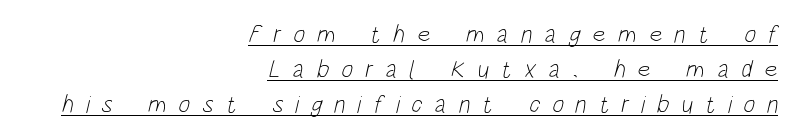
The image shows 25 px text type; set right-aligned, normal line spacing (1.4x), unusually wide letter spacing (+0.48 em), underlined.
